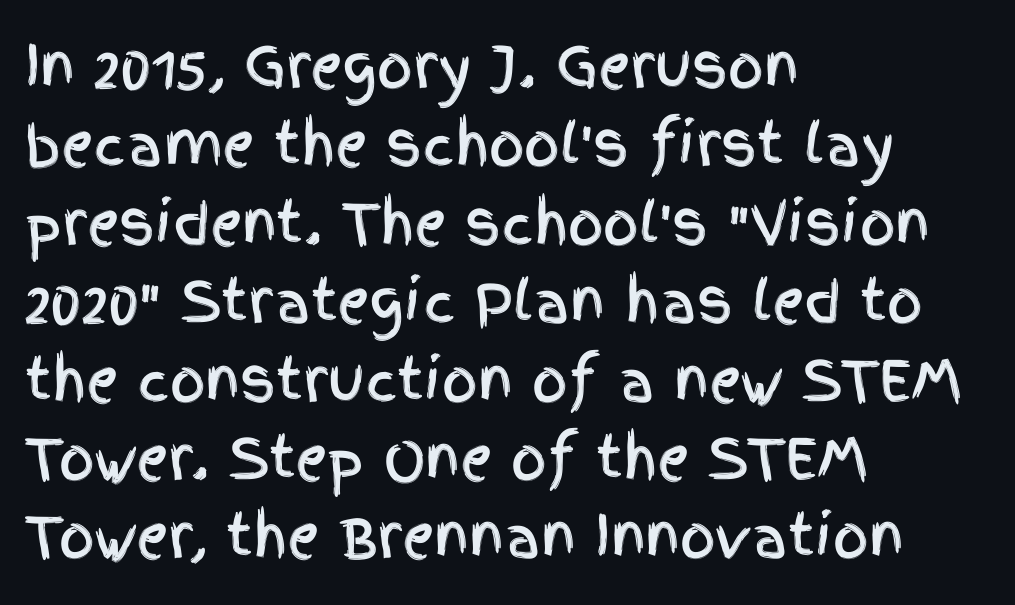
{"serif": "no", "italic": "no", "width": "condensed", "x_height": "large", "monospaced": "no", "underline": "no", "align": "left", "line_spacing": "normal", "line_spacing_ratio": 1.4, "letter_spacing": "normal", "letter_spacing_em": 0.0, "glyph_px": 56}
